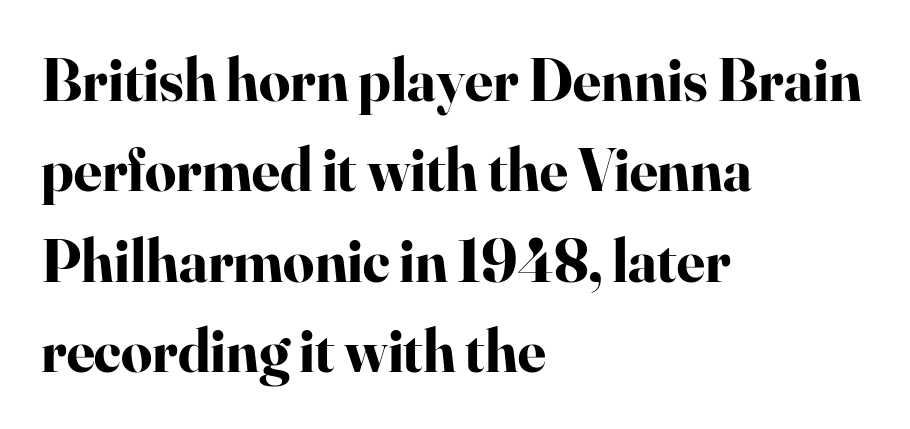
{"serif": "yes", "italic": "no", "bold": "yes", "weight": "bold", "width": "normal", "stroke_contrast": "high", "x_height": "small", "monospaced": "no", "underline": "no", "align": "left", "line_spacing": "normal", "line_spacing_ratio": 1.48, "letter_spacing": "normal", "letter_spacing_em": 0.0, "glyph_px": 61}
